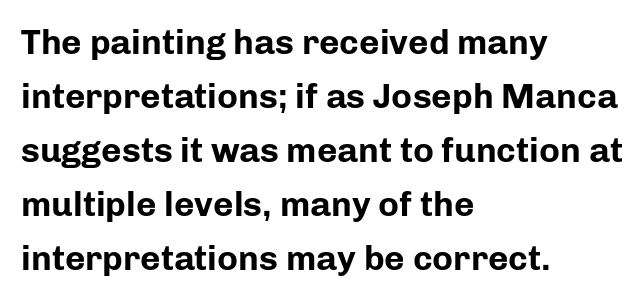
{"serif": "no", "italic": "no", "bold": "yes", "weight": "bold", "width": "normal", "stroke_contrast": "low", "x_height": "medium", "monospaced": "no", "underline": "no", "align": "left", "line_spacing": "normal", "line_spacing_ratio": 1.54, "letter_spacing": "normal", "letter_spacing_em": 0.0, "glyph_px": 35}
